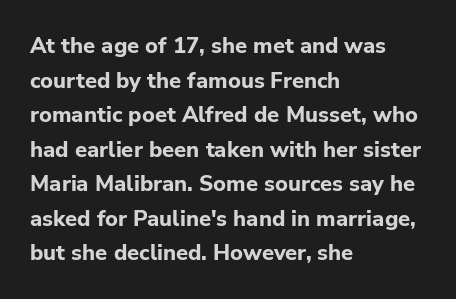
The image shows 22 px bold type, upright; set left-aligned, normal line spacing (1.57x), normal letter spacing, not underlined.
